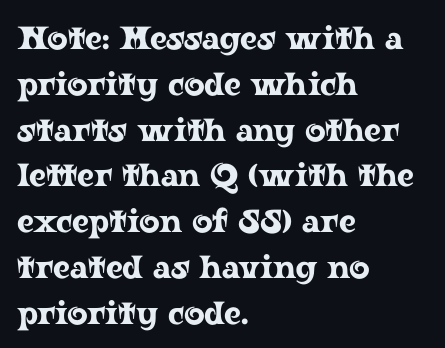
{"serif": "yes", "italic": "no", "width": "wide", "stroke_contrast": "low", "x_height": "medium", "monospaced": "no", "underline": "no", "align": "left", "line_spacing": "normal", "line_spacing_ratio": 1.43, "letter_spacing": "normal", "letter_spacing_em": 0.0, "glyph_px": 32}
